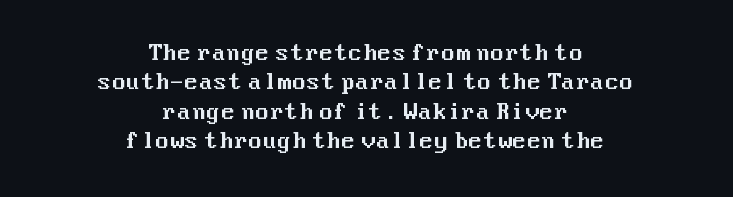
Q: Is the text italic (slanted)? A: No, it is upright.
Q: Is the text underlined? A: No.
Q: How is the paragraph aligned? A: Centered.
Q: Is the spacing between letters normal or unusually wide? A: Normal.
Q: Is the spacing between lines tight, normal or loose? A: Normal.
